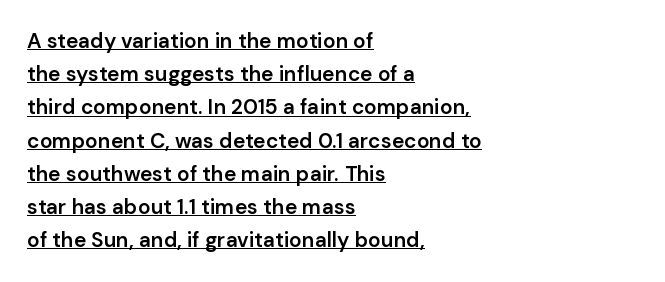
{"italic": "no", "bold": "semi", "underline": "yes", "align": "left", "line_spacing": "normal", "line_spacing_ratio": 1.58, "letter_spacing": "normal", "letter_spacing_em": 0.0, "glyph_px": 21}
